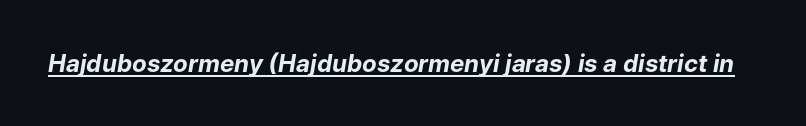
The image shows 24 px bold type, italic (leaning right); set normal letter spacing, underlined.
